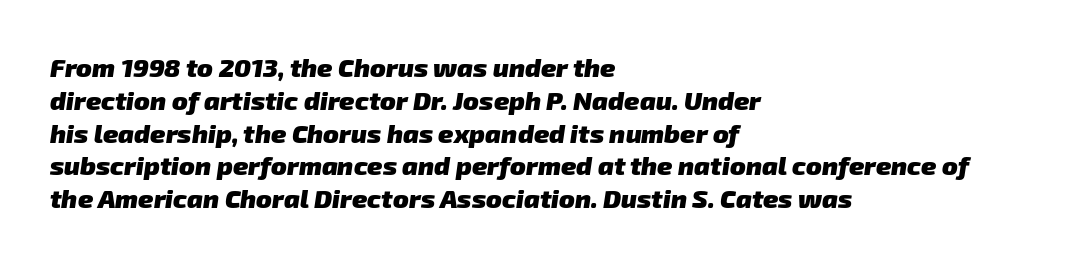
Q: Is the text bold? A: Yes.
Q: Is the text underlined? A: No.
Q: How is the paragraph aligned? A: Left-aligned.
Q: Is the spacing between letters normal or unusually wide? A: Normal.
Q: Is the spacing between lines tight, normal or loose? A: Normal.
